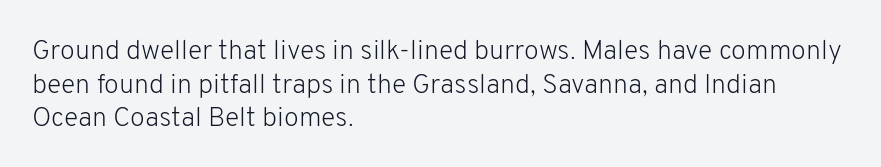
The image shows 27 px text type, upright; set left-aligned, normal line spacing (1.25x), normal letter spacing, not underlined.
